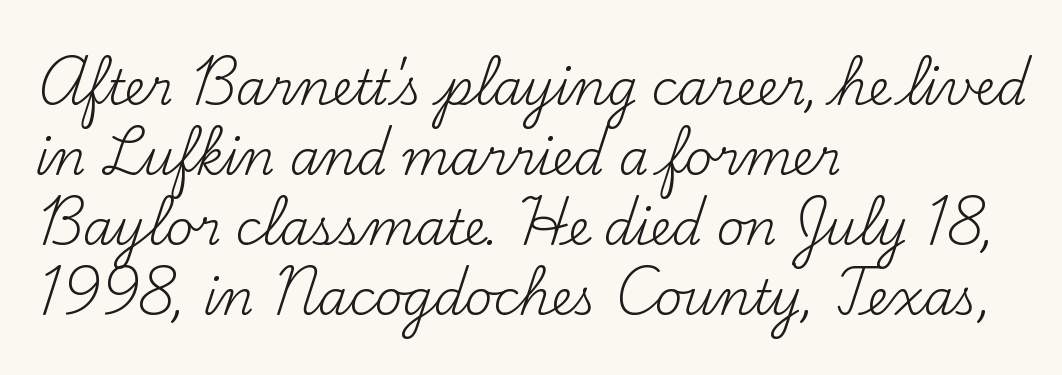
Q: Is the text bold? A: No.
Q: Is the text italic (slanted)? A: Yes.
Q: Is the typeface a serif or a sans-serif typeface? A: Serif.
Q: Is the text underlined? A: No.
Q: How is the paragraph aligned? A: Left-aligned.
Q: Is the spacing between letters normal or unusually wide? A: Normal.
Q: Is the spacing between lines tight, normal or loose? A: Normal.
Q: Width (condensed, normal, or wide)? A: Normal.
Q: Stroke contrast? A: Medium.
Q: x-height? A: Small.
Q: Monospaced? A: No.
